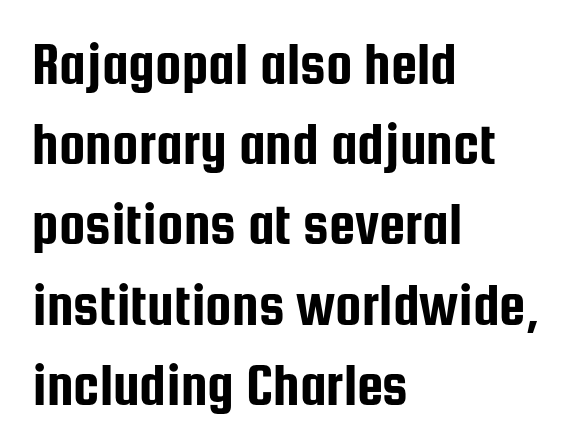
{"serif": "no", "italic": "no", "width": "condensed", "stroke_contrast": "low", "x_height": "medium", "monospaced": "no", "underline": "no", "align": "left", "line_spacing": "normal", "line_spacing_ratio": 1.36, "letter_spacing": "normal", "letter_spacing_em": 0.0, "glyph_px": 59}
